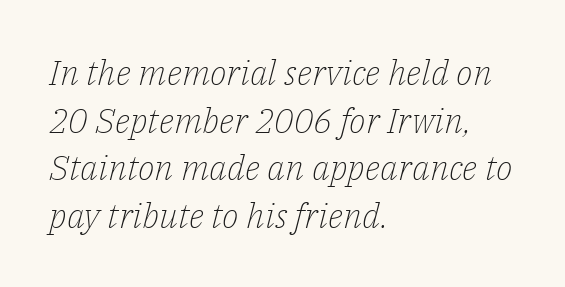
This reads as an unemphasized weight, regular at the heaviest. Descenders hang freely into open space. Honestly, the row spacing looks completely unremarkable. Characters follow at the spacing the type designer built in.
